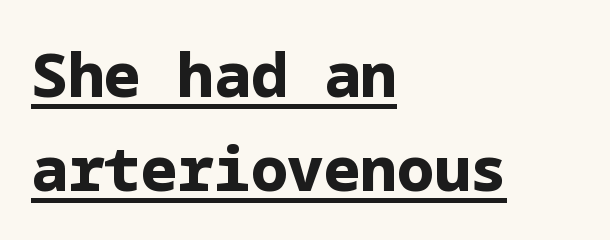
The image shows 61 px bold sans-serif type, upright; set left-aligned, normal line spacing (1.54x), normal letter spacing, underlined; low stroke contrast and a medium x-height.
